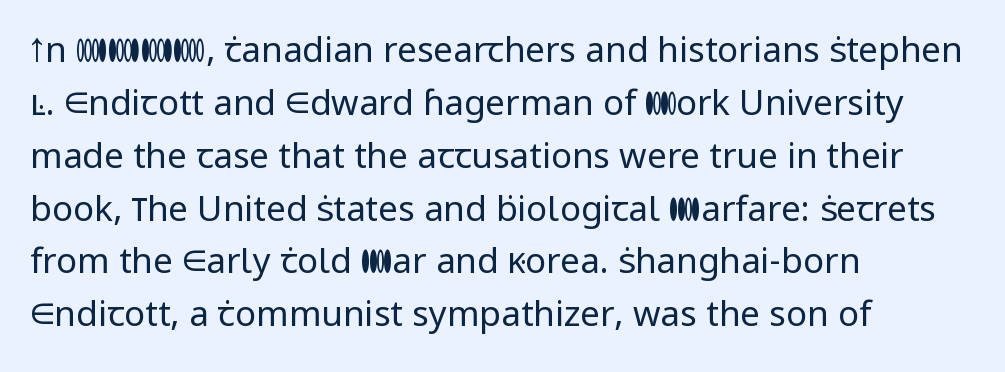
The font sits on the lighter half of the weight spectrum, regular included. Do the characters align in a grid? No, the font is proportional. Regarding serifs, this sample does without them. Notice how the passage keeps a crisp vertical edge on the left only.
